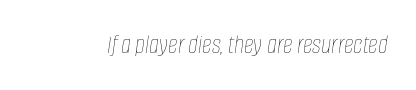
The image shows 27 px text type, italic (leaning right); set normal letter spacing, not underlined.
